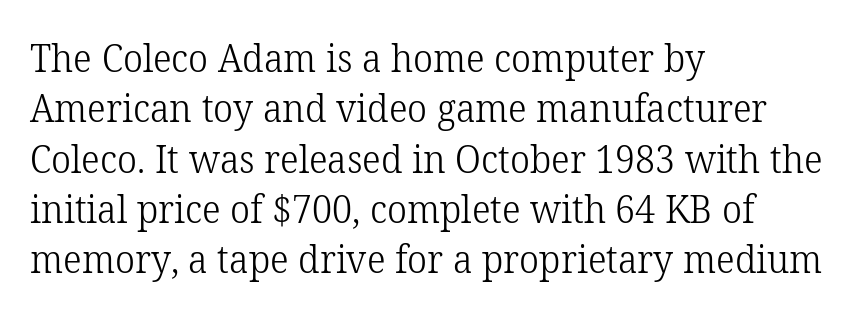
Classification — serif. The letters sit at their default tracking, neither squeezed nor spread. Descenders are the only things crossing below the line. These lines stack with their left ends in a neat column. Whoever set this chose a conventional vertical rhythm. The strokes are not fattened; the text isn't bold.
